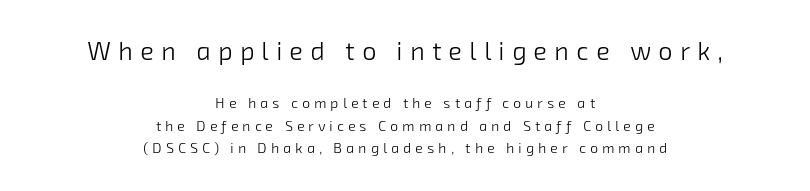
Vertical stems look standard width or narrower in stroke. These lines stack symmetrically, like a column narrowing and widening about its center. Two sizes are in play, and the larger belongs to the first block. Notice how descenders clear the ascenders below comfortably — that's standard leading. The rendering inserts visible extra space after every character.
